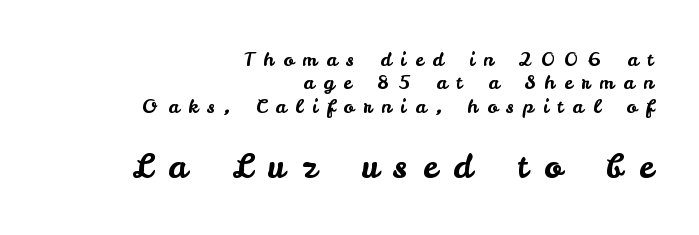
{"serif": "no", "width": "normal", "stroke_contrast": "low", "x_height": "small", "monospaced": "no", "underline": "no", "align": "right", "line_spacing_ratio": 1.23, "letter_spacing": "wide", "letter_spacing_em": 0.48, "larger_block": "second", "size_ratio": 1.74, "glyph_px": 33}
